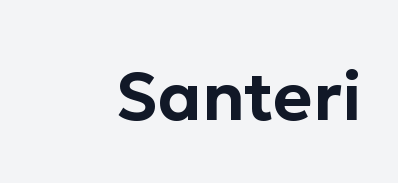
Q: Is the text italic (slanted)? A: No, it is upright.
Q: Is the typeface a serif or a sans-serif typeface? A: Sans-serif.
Q: Is the text underlined? A: No.
Q: Is the spacing between letters normal or unusually wide? A: Normal.
Q: Width (condensed, normal, or wide)? A: Normal.
Q: Stroke contrast? A: Low.
Q: x-height? A: Medium.
Q: Monospaced? A: No.
